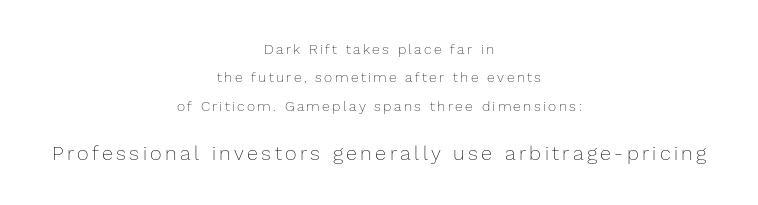
The image shows 20 px text type, upright; set centered, loose line spacing (2.02x), not underlined; the second (bottom) block is 1.43x larger.
